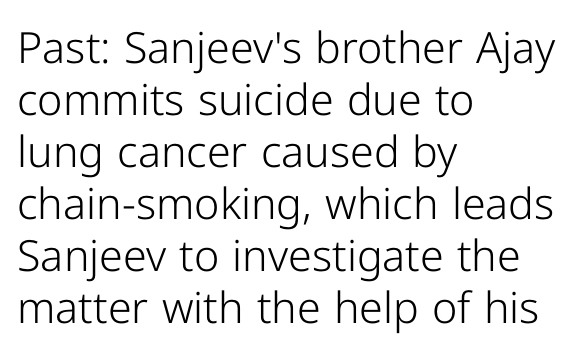
Q: Is the text bold? A: No.
Q: Is the text italic (slanted)? A: No, it is upright.
Q: Is the typeface a serif or a sans-serif typeface? A: Sans-serif.
Q: Is the text underlined? A: No.
Q: How is the paragraph aligned? A: Left-aligned.
Q: Is the spacing between letters normal or unusually wide? A: Normal.
Q: Width (condensed, normal, or wide)? A: Normal.
Q: Stroke contrast? A: Low.
Q: x-height? A: Medium.
Q: Monospaced? A: No.
